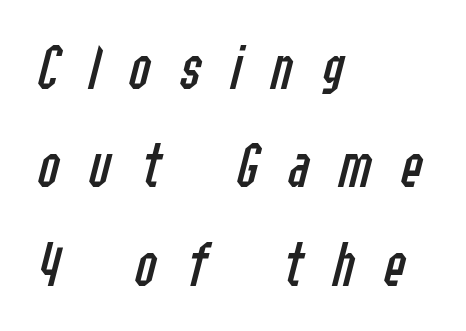
The image shows 66 px regular-weight, condensed type, italic (leaning right); set left-aligned, normal line spacing (1.49x), unusually wide letter spacing (+0.44 em), not underlined; low stroke contrast and a medium x-height.
